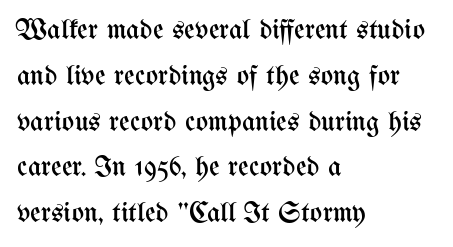
Q: Is the text bold? A: No.
Q: Is the text italic (slanted)? A: No, it is upright.
Q: Is the text underlined? A: No.
Q: How is the paragraph aligned? A: Left-aligned.
Q: Is the spacing between letters normal or unusually wide? A: Normal.
Q: Is the spacing between lines tight, normal or loose? A: Normal.
Q: Width (condensed, normal, or wide)? A: Condensed.
Q: Stroke contrast? A: Medium.
Q: x-height? A: Medium.
Q: Monospaced? A: No.
